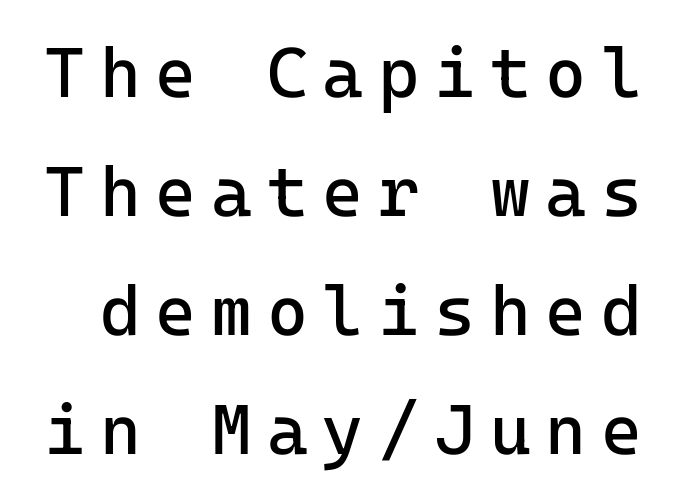
Nothing heavy about these letters — not bold at all. Baseline-to-baseline distance is the conventional proportion of letter height. In terms of letterspacing, this is a distinctly airy, spread setting. Check the space under the baseline: it is left empty. The type family on display is of the sans-serif kind.
